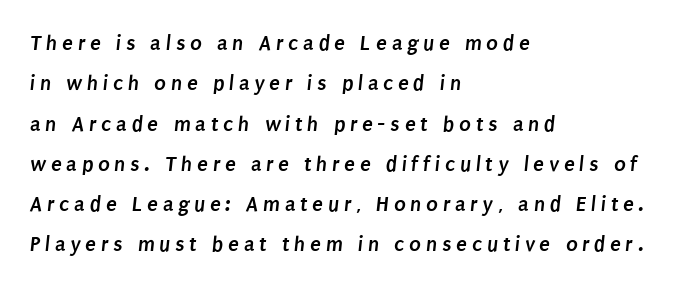
A bare baseline throughout the passage. Caption: bold face, heavy strokes. Every row of glyphs begins at an identical x-position on the left. Words appear elongated and porous because spacing is wide.
